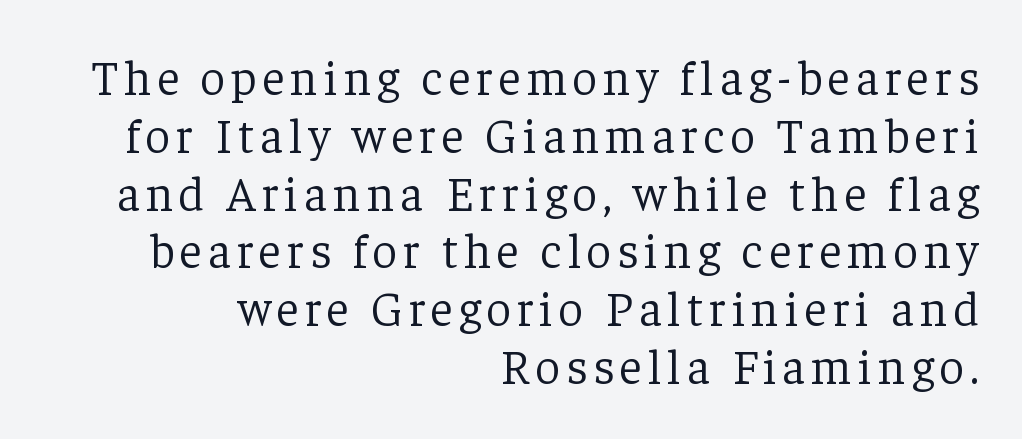
Q: Is the text bold? A: No.
Q: Is the text italic (slanted)? A: No, it is upright.
Q: Is the typeface a serif or a sans-serif typeface? A: Serif.
Q: Is the text underlined? A: No.
Q: How is the paragraph aligned? A: Right-aligned.
Q: Width (condensed, normal, or wide)? A: Normal.
Q: Stroke contrast? A: Low.
Q: x-height? A: Medium.
Q: Monospaced? A: No.
